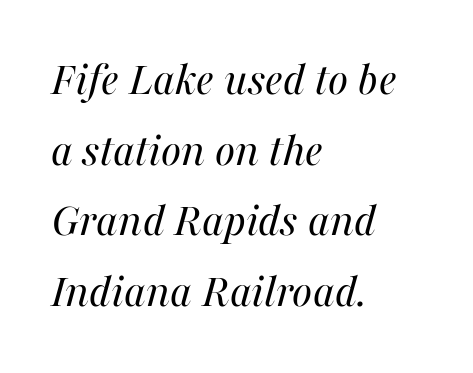
The image shows 48 px regular-weight type, italic (leaning right); set left-aligned, normal line spacing (1.47x), normal letter spacing, not underlined; medium stroke contrast and a medium x-height.
